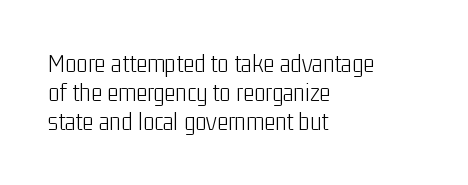
Letter spacing: default. Cramped leading. No heavy texture on the line: the type isn't bold. The compositor pushed each line to the left boundary.
